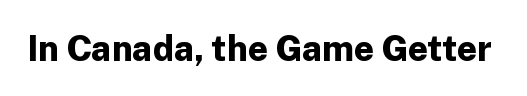
Q: Is the text bold? A: Yes.
Q: Is the text italic (slanted)? A: No, it is upright.
Q: Is the typeface a serif or a sans-serif typeface? A: Sans-serif.
Q: Is the text underlined? A: No.
Q: Is the spacing between letters normal or unusually wide? A: Normal.
Q: Width (condensed, normal, or wide)? A: Normal.
Q: Stroke contrast? A: Low.
Q: x-height? A: Medium.
Q: Monospaced? A: No.
